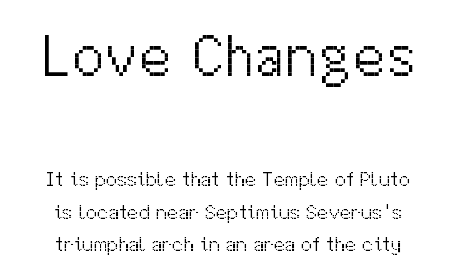
{"serif": "no", "italic": "no", "bold": "no", "weight": "light", "width": "normal", "stroke_contrast": "medium", "x_height": "medium", "monospaced": "no", "underline": "no", "line_spacing": "normal", "line_spacing_ratio": 1.62, "letter_spacing": "normal", "letter_spacing_em": 0.0, "larger_block": "first", "size_ratio": 3.0, "glyph_px": 60}
